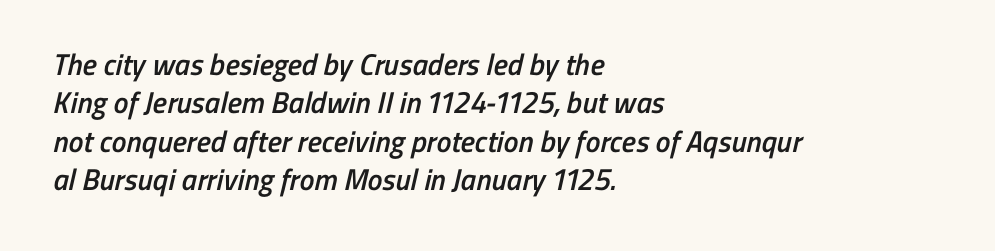
The image shows 30 px semibold, condensed sans-serif type; set left-aligned, normal line spacing (1.28x), normal letter spacing, not underlined; low stroke contrast and a medium x-height.
